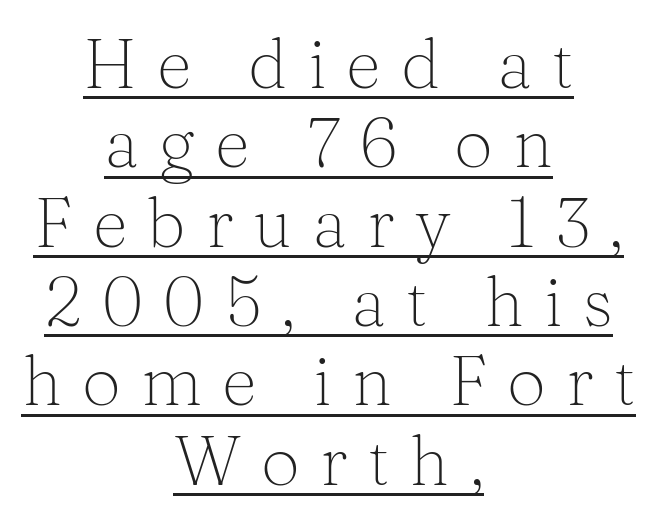
The image shows 69 px light serif type, upright; set centered, tight line spacing (1.15x), unusually wide letter spacing (+0.29 em), underlined; medium stroke contrast and a medium x-height.
